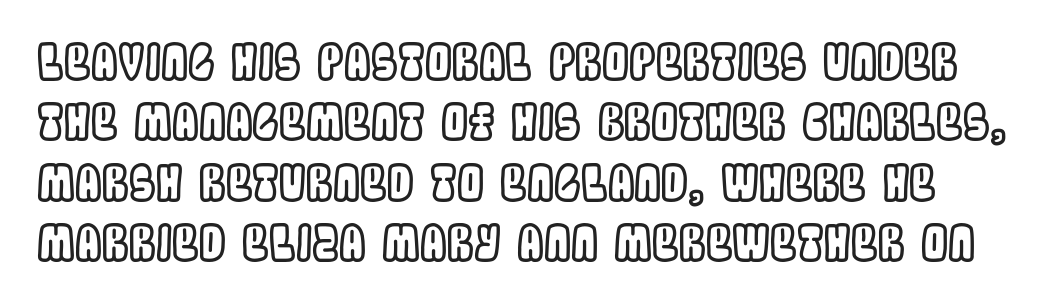
Q: Is the text italic (slanted)? A: No, it is upright.
Q: Is the text underlined? A: No.
Q: Is the spacing between letters normal or unusually wide? A: Normal.
Q: Is the spacing between lines tight, normal or loose? A: Normal.
Q: Width (condensed, normal, or wide)? A: Condensed.
Q: x-height? A: Large.
Q: Monospaced? A: No.
